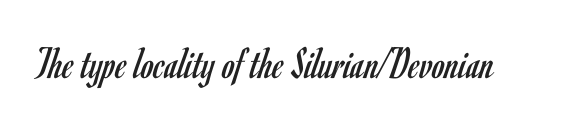
{"serif": "no", "bold": "no", "weight": "regular", "width": "condensed", "stroke_contrast": "low", "x_height": "small", "monospaced": "no", "underline": "no", "letter_spacing": "normal", "letter_spacing_em": 0.0, "glyph_px": 46}
